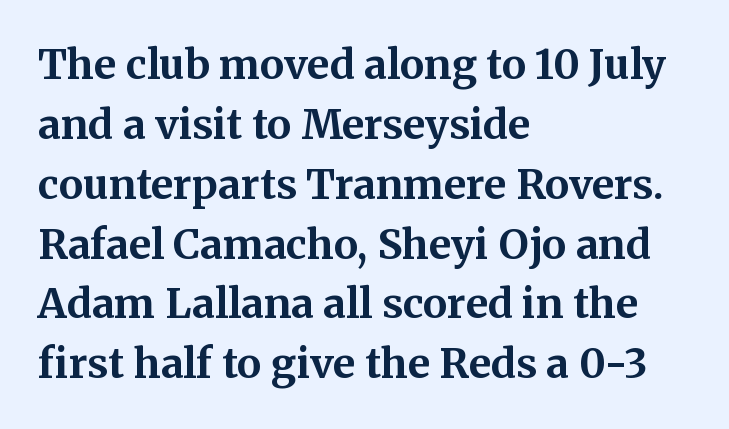
The image shows 41 px bold serif type, upright; set left-aligned, normal line spacing (1.46x), normal letter spacing, not underlined; medium stroke contrast and a medium x-height.
